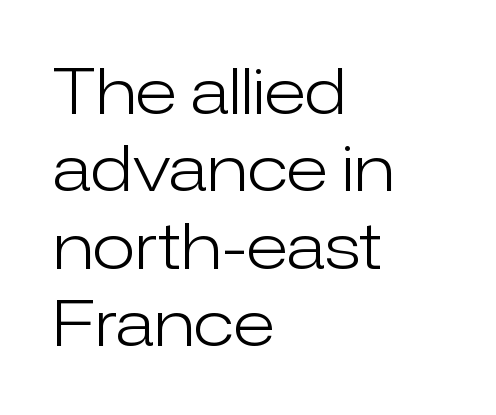
{"serif": "no", "italic": "no", "bold": "no", "weight": "light", "width": "normal", "stroke_contrast": "low", "x_height": "medium", "monospaced": "no", "underline": "no", "align": "left", "line_spacing_ratio": 1.23, "letter_spacing": "normal", "letter_spacing_em": 0.0, "glyph_px": 63}
